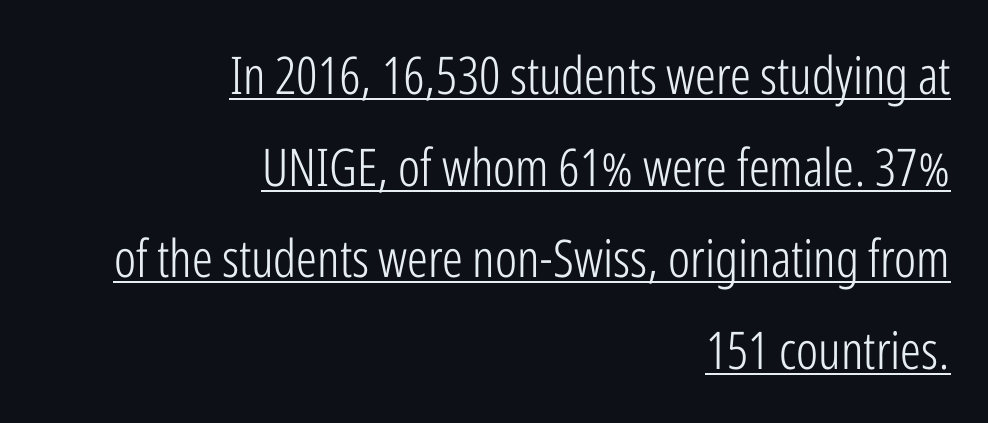
Q: Is the text bold? A: No.
Q: Is the text italic (slanted)? A: No, it is upright.
Q: Is the typeface a serif or a sans-serif typeface? A: Sans-serif.
Q: Is the text underlined? A: Yes.
Q: How is the paragraph aligned? A: Right-aligned.
Q: Is the spacing between letters normal or unusually wide? A: Normal.
Q: Width (condensed, normal, or wide)? A: Condensed.
Q: Stroke contrast? A: Low.
Q: x-height? A: Medium.
Q: Monospaced? A: No.
